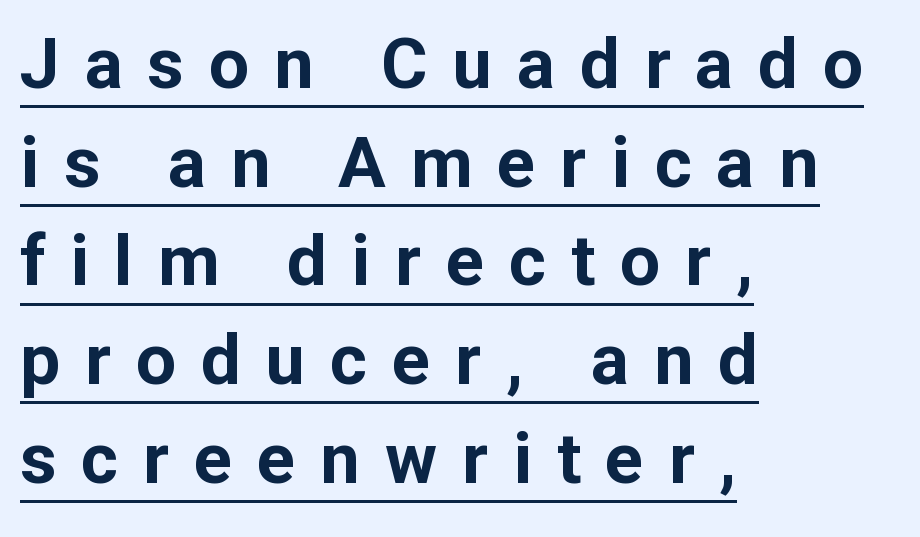
Q: Is the text bold? A: Yes.
Q: Is the text italic (slanted)? A: No, it is upright.
Q: Is the typeface a serif or a sans-serif typeface? A: Sans-serif.
Q: Is the text underlined? A: Yes.
Q: How is the paragraph aligned? A: Left-aligned.
Q: Is the spacing between letters normal or unusually wide? A: Unusually wide.
Q: Is the spacing between lines tight, normal or loose? A: Normal.
Q: Width (condensed, normal, or wide)? A: Normal.
Q: Stroke contrast? A: Low.
Q: x-height? A: Medium.
Q: Monospaced? A: No.
